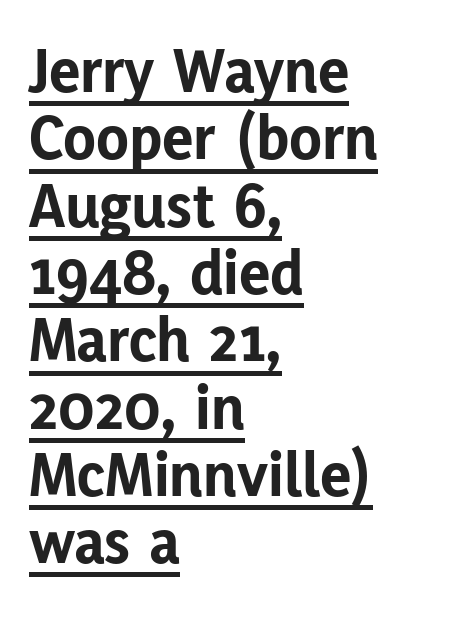
Q: Is the text bold? A: Yes.
Q: Is the text italic (slanted)? A: No, it is upright.
Q: Is the typeface a serif or a sans-serif typeface? A: Sans-serif.
Q: Is the text underlined? A: Yes.
Q: How is the paragraph aligned? A: Left-aligned.
Q: Is the spacing between letters normal or unusually wide? A: Normal.
Q: Is the spacing between lines tight, normal or loose? A: Tight.
Q: Width (condensed, normal, or wide)? A: Normal.
Q: Stroke contrast? A: Low.
Q: x-height? A: Medium.
Q: Monospaced? A: No.
